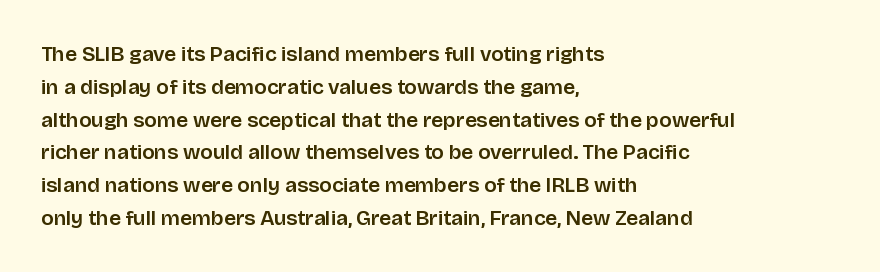
Whoever set this chose a conventional vertical rhythm. Quick note: not italic, upright. Only glyphs here, with clear space below each row. The horizontal fit of the characters is conventional and even. Notice how the passage keeps a crisp vertical edge on the left only.
